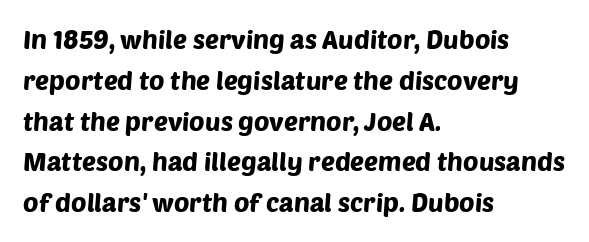
{"underline": "no", "align": "left", "line_spacing": "normal", "line_spacing_ratio": 1.57, "letter_spacing": "normal", "letter_spacing_em": 0.0, "glyph_px": 26}
